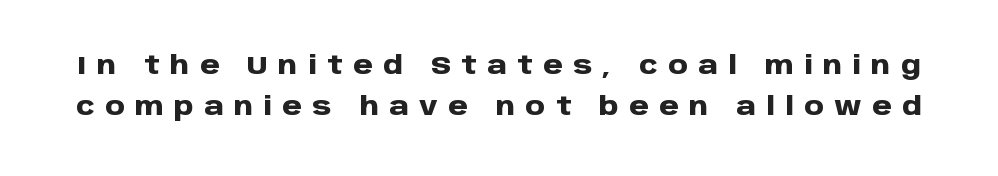
The image shows 25 px bold type, upright; set normal line spacing (1.65x), unusually wide letter spacing (+0.41 em), not underlined.
